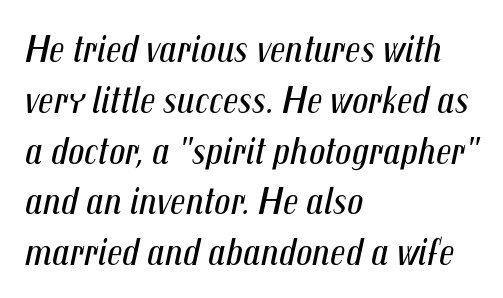
The image shows 40 px regular-weight, condensed type, italic (leaning right); set left-aligned, normal line spacing (1.27x), normal letter spacing, not underlined; medium stroke contrast and a medium x-height.
